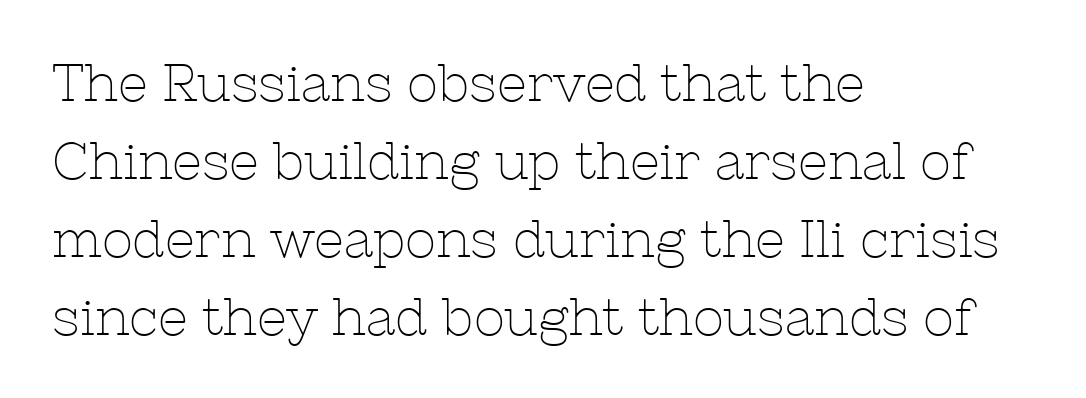
The image shows 52 px thin serif type, upright; set left-aligned, normal line spacing (1.5x), normal letter spacing, not underlined; low stroke contrast and a medium x-height.
